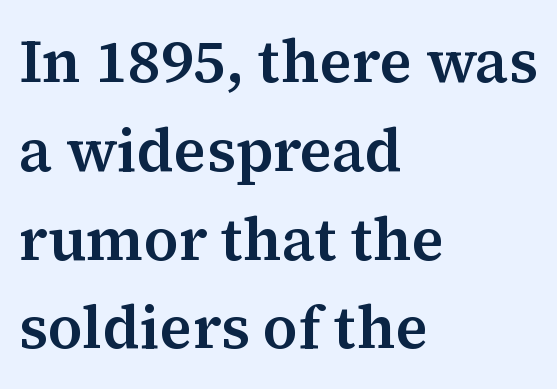
{"serif": "yes", "italic": "no", "width": "normal", "stroke_contrast": "medium", "x_height": "medium", "monospaced": "no", "underline": "no", "align": "left", "line_spacing": "normal", "line_spacing_ratio": 1.48, "letter_spacing": "normal", "letter_spacing_em": 0.0, "glyph_px": 60}
